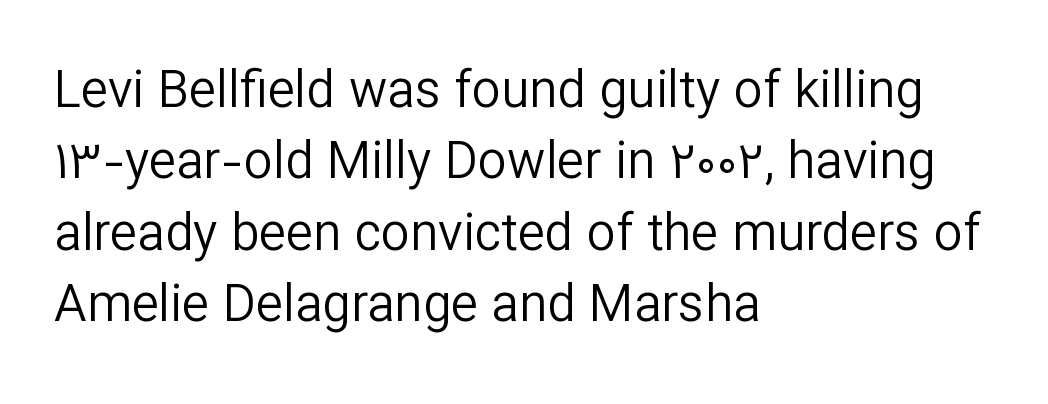
The image shows 51 px regular-weight sans-serif type, upright; set left-aligned, normal line spacing (1.4x), normal letter spacing, not underlined; low stroke contrast and a medium x-height.
